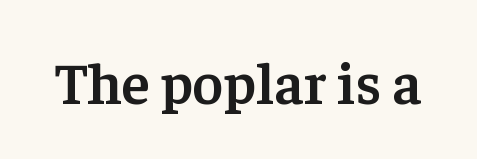
The designer went with a serif here, giving each stem small feet. On the weight axis this lands at semibold, roughly 600. The foot of each line stays bare and open. Characters remain perfectly vertical along every line. Looks like regular typesetting: each glyph gets only the width it needs.
